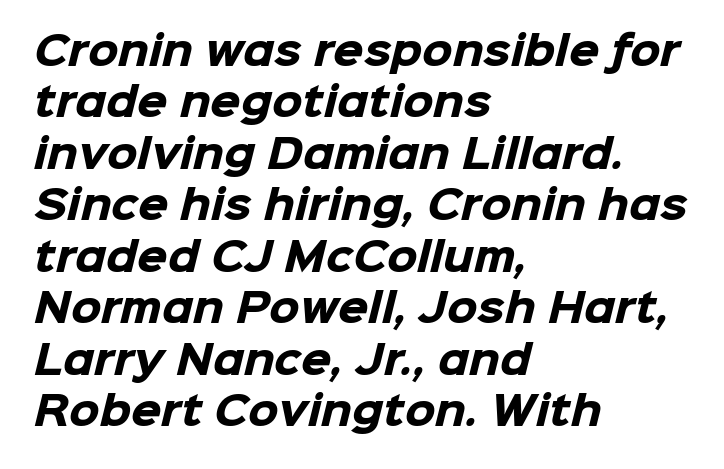
Q: Is the text bold? A: Yes.
Q: Is the typeface a serif or a sans-serif typeface? A: Sans-serif.
Q: Is the text underlined? A: No.
Q: How is the paragraph aligned? A: Left-aligned.
Q: Is the spacing between letters normal or unusually wide? A: Normal.
Q: Is the spacing between lines tight, normal or loose? A: Normal.
Q: Width (condensed, normal, or wide)? A: Normal.
Q: Stroke contrast? A: Low.
Q: x-height? A: Medium.
Q: Monospaced? A: No.
